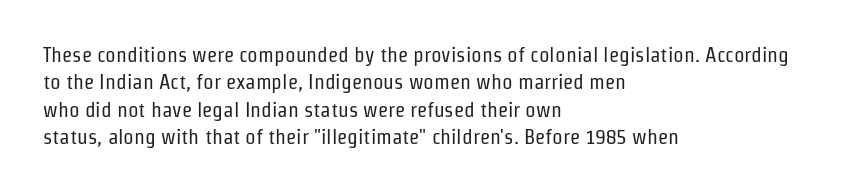
Q: Is the text bold? A: No.
Q: Is the text italic (slanted)? A: No, it is upright.
Q: Is the text underlined? A: No.
Q: How is the paragraph aligned? A: Left-aligned.
Q: Is the spacing between letters normal or unusually wide? A: Normal.
Q: Is the spacing between lines tight, normal or loose? A: Normal.
